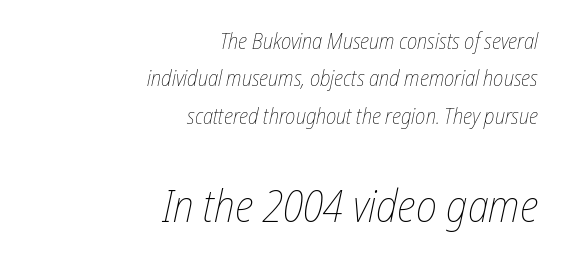
Of the two passages, the one underneath uses the larger point size. You could not count columns in this text — the font is proportionally spaced. The passage shown has conventional tracking throughout. Underlining? Definitely not there. The text carries the slant typical of an italic or oblique font. Each line ends at the same right margin while the left side varies.
